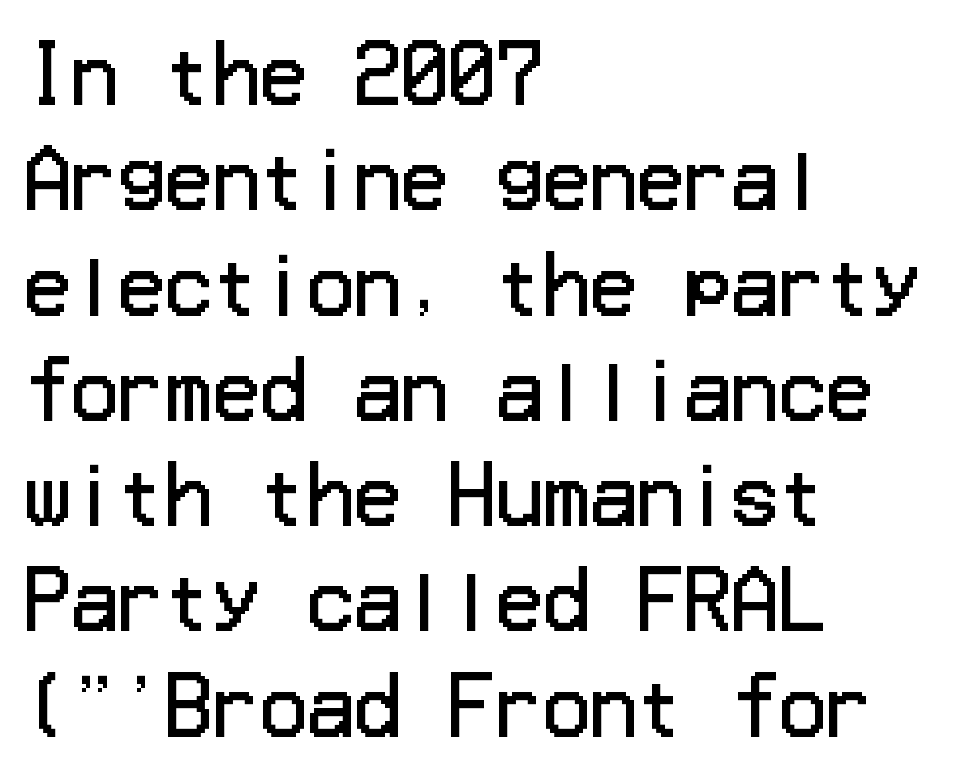
Q: Is the text bold? A: No.
Q: Is the text italic (slanted)? A: No, it is upright.
Q: Is the typeface a serif or a sans-serif typeface? A: Sans-serif.
Q: Is the text underlined? A: No.
Q: How is the paragraph aligned? A: Left-aligned.
Q: Is the spacing between letters normal or unusually wide? A: Normal.
Q: Is the spacing between lines tight, normal or loose? A: Normal.
Q: Width (condensed, normal, or wide)? A: Normal.
Q: Stroke contrast? A: Low.
Q: x-height? A: Medium.
